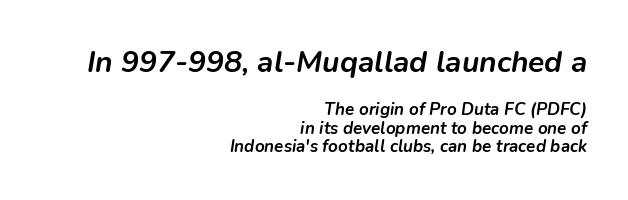
Q: Is the text bold? A: Yes.
Q: Is the text italic (slanted)? A: Yes, it leans right by about 9 degrees.
Q: Is the text underlined? A: No.
Q: How is the paragraph aligned? A: Right-aligned.
Q: Is the spacing between letters normal or unusually wide? A: Normal.
Q: Is the spacing between lines tight, normal or loose? A: Tight.
Q: Which block of text is set in a larger size, the first (top) or the second (bottom)? A: The first (top) one.
Q: Width (condensed, normal, or wide)? A: Normal.
Q: Stroke contrast? A: Low.
Q: x-height? A: Medium.
Q: Monospaced? A: No.
